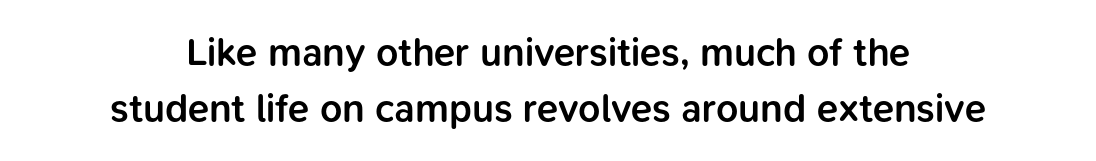
Q: Is the text bold? A: Semi-bold.
Q: Is the text italic (slanted)? A: No, it is upright.
Q: Is the typeface a serif or a sans-serif typeface? A: Sans-serif.
Q: Is the text underlined? A: No.
Q: How is the paragraph aligned? A: Centered.
Q: Is the spacing between letters normal or unusually wide? A: Normal.
Q: Is the spacing between lines tight, normal or loose? A: Normal.
Q: Width (condensed, normal, or wide)? A: Normal.
Q: Stroke contrast? A: Low.
Q: x-height? A: Medium.
Q: Monospaced? A: No.
